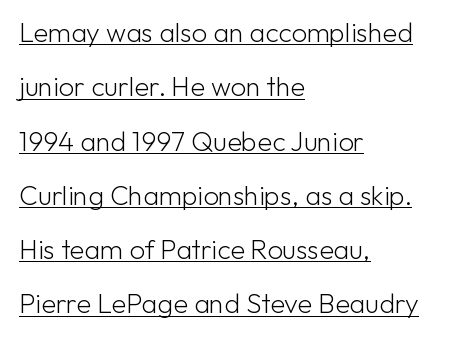
{"italic": "no", "bold": "no", "underline": "yes", "align": "left", "line_spacing": "loose", "line_spacing_ratio": 2.01, "letter_spacing": "normal", "letter_spacing_em": 0.0, "glyph_px": 27}
